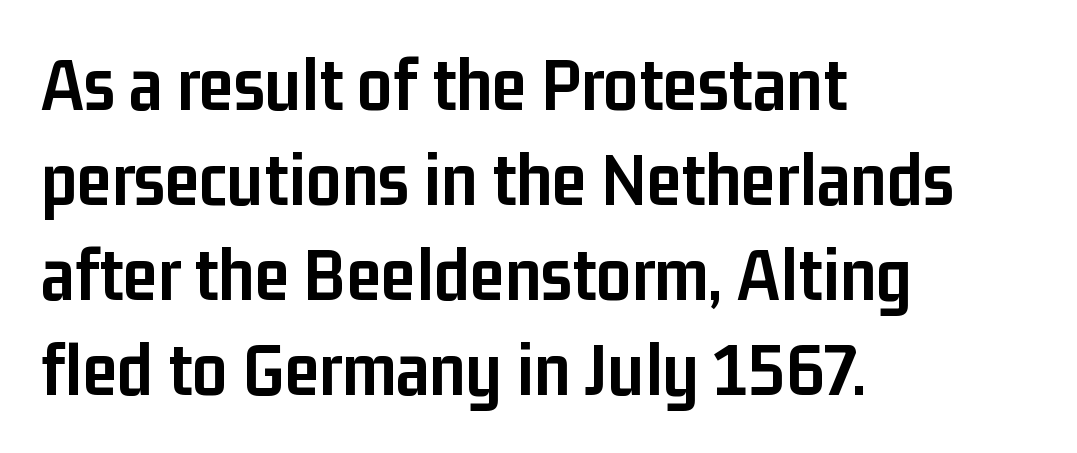
The sample has been set heavy, in full bold. Do the characters align in a grid? No, the font is proportional. Nobody drew a line under any word here. The face used here is a sans, in the tradition of grotesques and geometrics. Caption: standard tracking, unaltered.
